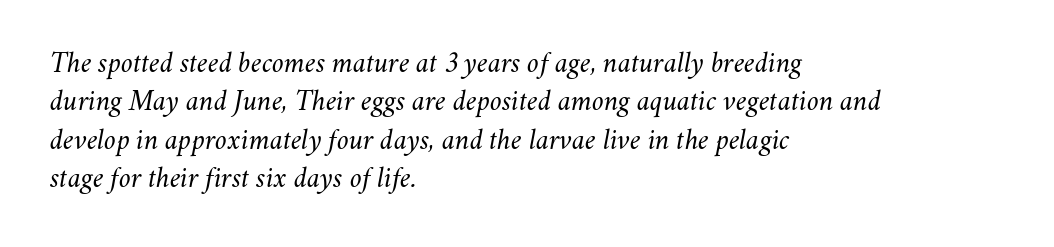
Q: Is the text bold? A: No.
Q: Is the text italic (slanted)? A: Yes, it leans right by about 11 degrees.
Q: Is the text underlined? A: No.
Q: How is the paragraph aligned? A: Left-aligned.
Q: Is the spacing between letters normal or unusually wide? A: Normal.
Q: Is the spacing between lines tight, normal or loose? A: Normal.
Q: Width (condensed, normal, or wide)? A: Normal.
Q: Stroke contrast? A: Medium.
Q: x-height? A: Small.
Q: Monospaced? A: No.
